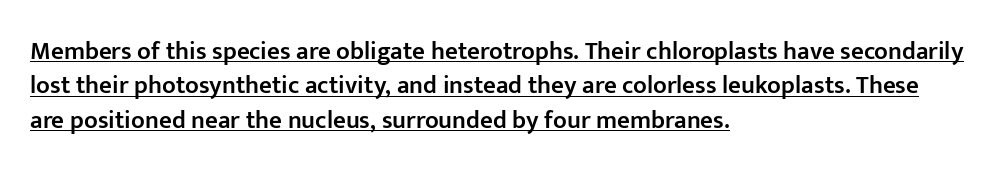
The image shows 25 px text type, upright; set left-aligned, normal line spacing (1.38x), normal letter spacing, underlined.
